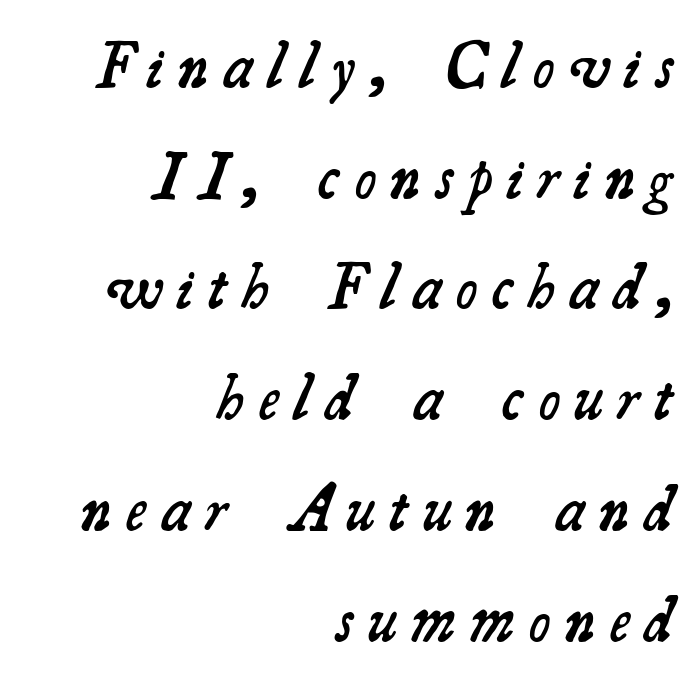
Q: Is the text bold? A: Semi-bold.
Q: Is the typeface a serif or a sans-serif typeface? A: Serif.
Q: Is the text underlined? A: No.
Q: How is the paragraph aligned? A: Right-aligned.
Q: Is the spacing between letters normal or unusually wide? A: Unusually wide.
Q: Width (condensed, normal, or wide)? A: Normal.
Q: Stroke contrast? A: Medium.
Q: x-height? A: Small.
Q: Monospaced? A: No.
